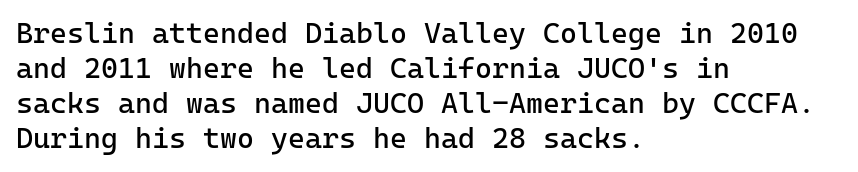
The image shows 29 px regular-weight sans-serif type, upright, monospaced; set left-aligned, line spacing 1.21x, normal letter spacing, not underlined; low stroke contrast and a medium x-height.
